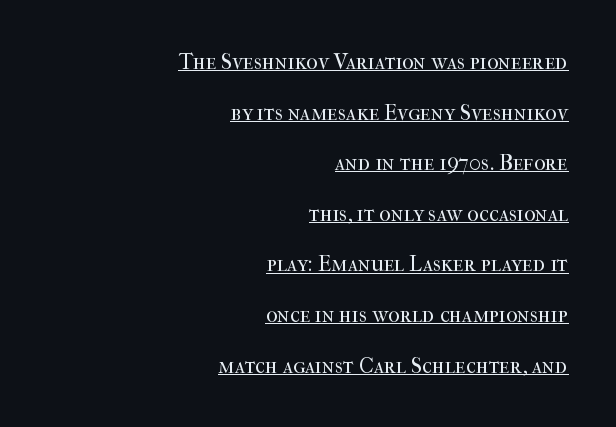
{"italic": "no", "bold": "no", "underline": "yes", "align": "right", "line_spacing": "loose", "line_spacing_ratio": 2.3, "letter_spacing": "normal", "letter_spacing_em": 0.0, "glyph_px": 22}
